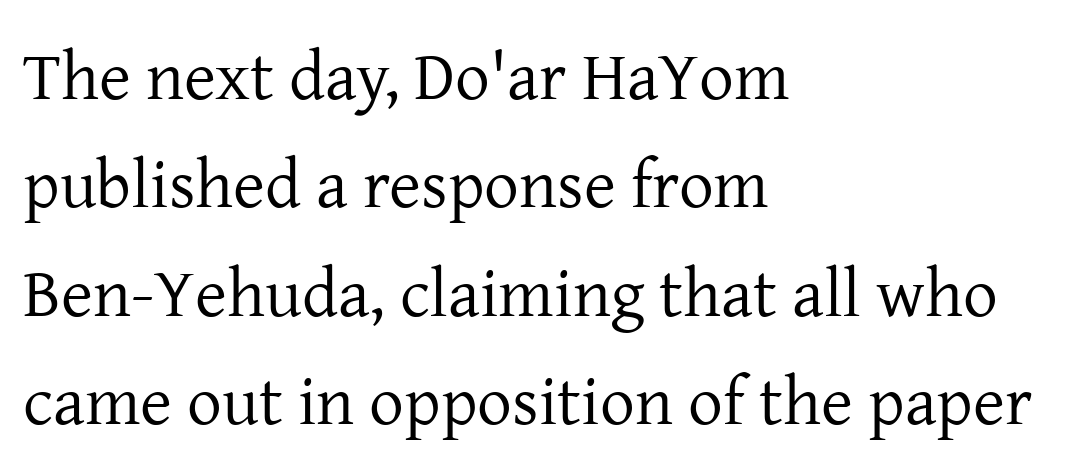
Q: Is the text bold? A: No.
Q: Is the text italic (slanted)? A: No, it is upright.
Q: Is the typeface a serif or a sans-serif typeface? A: Serif.
Q: Is the text underlined? A: No.
Q: How is the paragraph aligned? A: Left-aligned.
Q: Is the spacing between letters normal or unusually wide? A: Normal.
Q: Is the spacing between lines tight, normal or loose? A: Normal.
Q: Width (condensed, normal, or wide)? A: Normal.
Q: Stroke contrast? A: Low.
Q: x-height? A: Medium.
Q: Monospaced? A: No.
